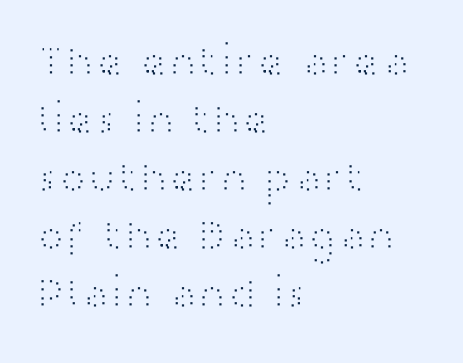
Q: Is the text bold? A: No.
Q: Is the text italic (slanted)? A: No, it is upright.
Q: Is the typeface a serif or a sans-serif typeface? A: Sans-serif.
Q: Is the text underlined? A: No.
Q: How is the paragraph aligned? A: Left-aligned.
Q: Is the spacing between letters normal or unusually wide? A: Normal.
Q: Is the spacing between lines tight, normal or loose? A: Normal.
Q: Width (condensed, normal, or wide)? A: Wide.
Q: Stroke contrast? A: High.
Q: x-height? A: Medium.
Q: Monospaced? A: No.
